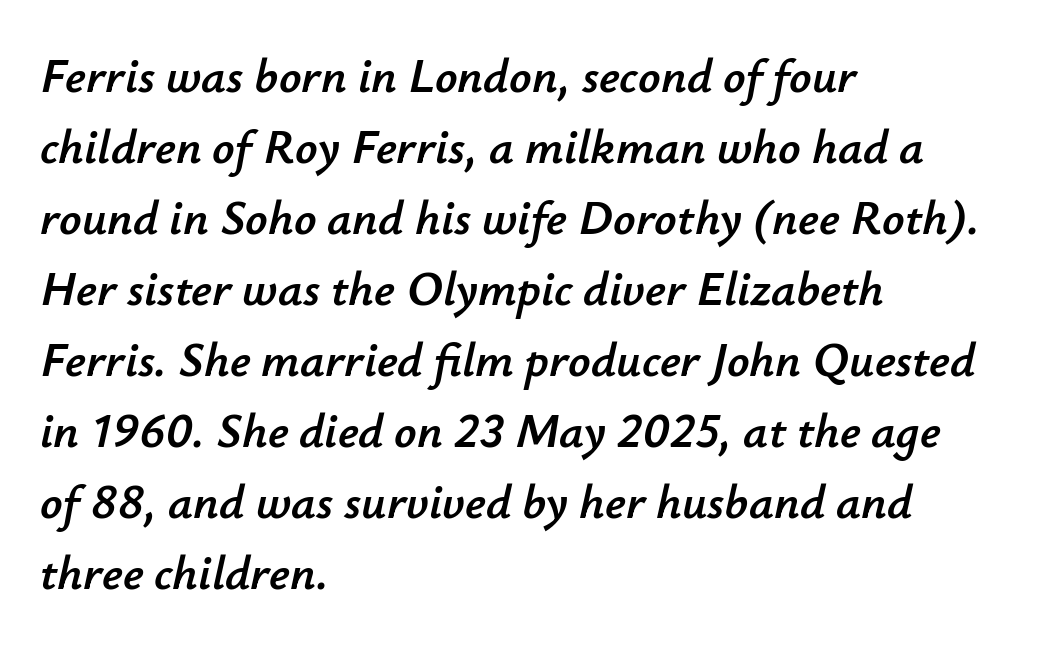
The image shows 49 px text type, italic (leaning right); set left-aligned, normal line spacing (1.45x), normal letter spacing, not underlined; low stroke contrast and a small x-height.
